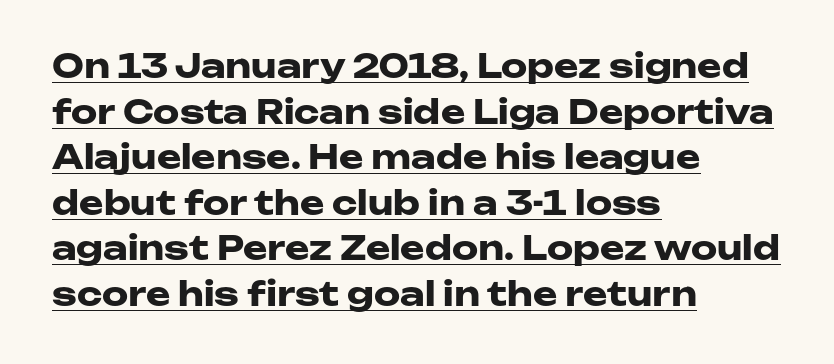
The lettering holds an erect, upright posture throughout. One-word summary of the alignment: left. There is no visible air inserted between adjacent glyphs. The string is rendered with underlining switched on.
